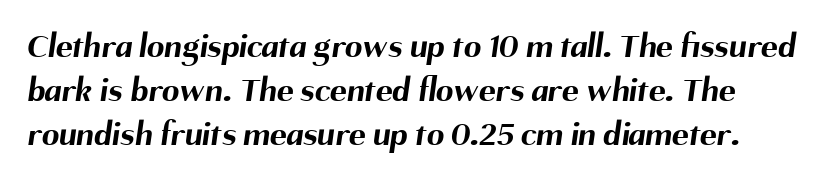
Note: no serifs on the glyphs. Students, observe: this is what conventionally led text looks like. Underlining? Definitely not there. Each letter keeps its own natural width here, so spacing adapts to shape.
